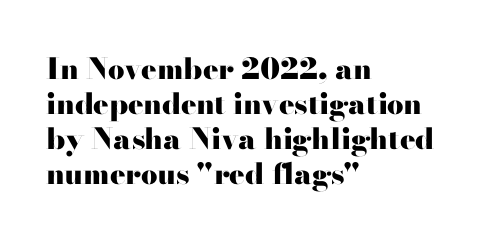
Q: Is the text bold? A: Yes.
Q: Is the text italic (slanted)? A: No, it is upright.
Q: Is the typeface a serif or a sans-serif typeface? A: Serif.
Q: Is the text underlined? A: No.
Q: How is the paragraph aligned? A: Left-aligned.
Q: Is the spacing between letters normal or unusually wide? A: Normal.
Q: Width (condensed, normal, or wide)? A: Wide.
Q: Stroke contrast? A: High.
Q: x-height? A: Small.
Q: Monospaced? A: No.
